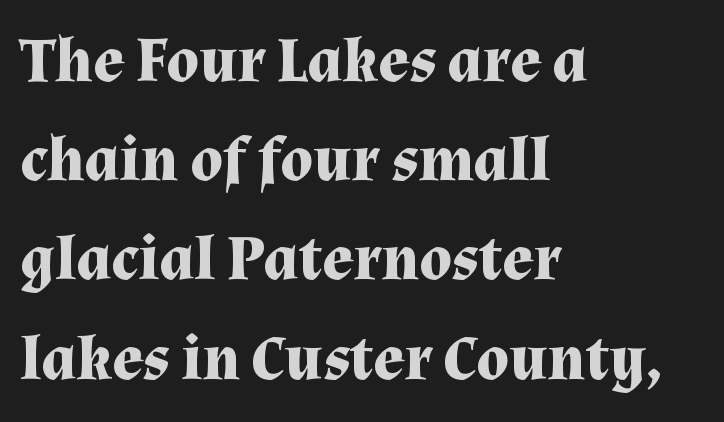
Q: Is the text bold? A: Yes.
Q: Is the text italic (slanted)? A: No, it is upright.
Q: Is the typeface a serif or a sans-serif typeface? A: Serif.
Q: Is the text underlined? A: No.
Q: How is the paragraph aligned? A: Left-aligned.
Q: Is the spacing between letters normal or unusually wide? A: Normal.
Q: Is the spacing between lines tight, normal or loose? A: Normal.
Q: Width (condensed, normal, or wide)? A: Normal.
Q: Stroke contrast? A: Medium.
Q: x-height? A: Medium.
Q: Monospaced? A: No.
